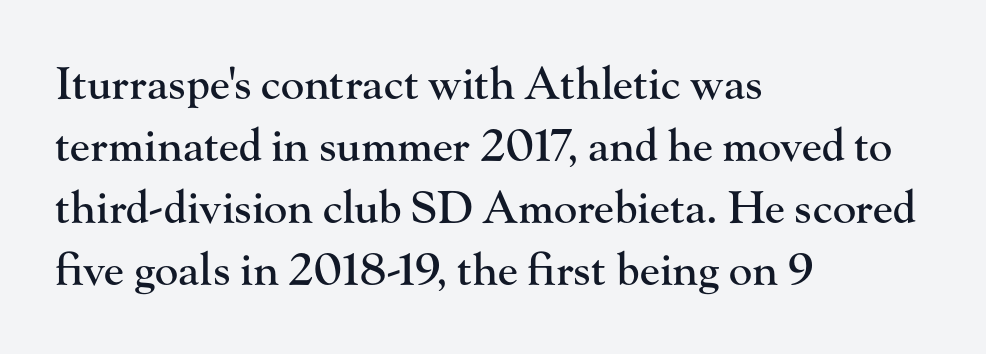
{"serif": "yes", "italic": "no", "width": "normal", "stroke_contrast": "high", "x_height": "small", "monospaced": "no", "underline": "no", "align": "left", "line_spacing": "normal", "line_spacing_ratio": 1.41, "letter_spacing": "normal", "letter_spacing_em": 0.0, "glyph_px": 44}
